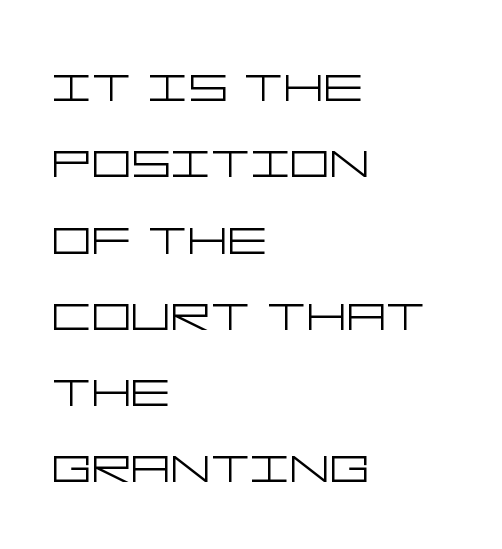
Weight: in the light-to-regular range. The typeface chosen for these lines omits serifs. A roman cut, with each character standing at attention. These lines stack with their left ends in a neat column. The letters sit at their default tracking, neither squeezed nor spread. Descenders are the only things crossing below the line.
